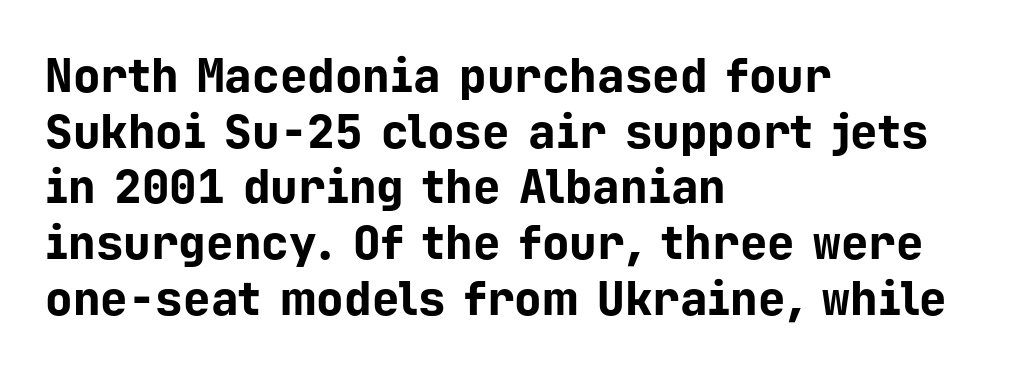
The image shows 46 px bold sans-serif type, upright, monospaced; set left-aligned, line spacing 1.21x, normal letter spacing, not underlined; low stroke contrast and a medium x-height.
